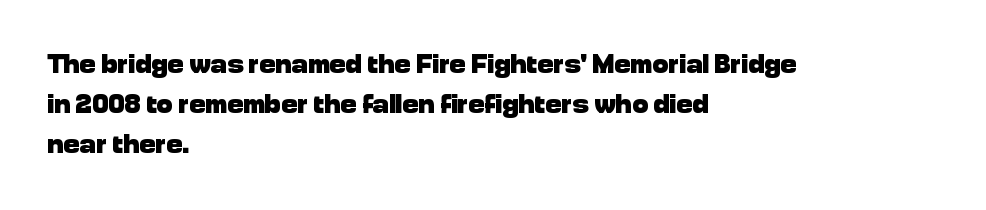
{"italic": "no", "bold": "yes", "underline": "no", "align": "left", "line_spacing": "normal", "line_spacing_ratio": 1.49, "letter_spacing": "normal", "letter_spacing_em": 0.0, "glyph_px": 27}
